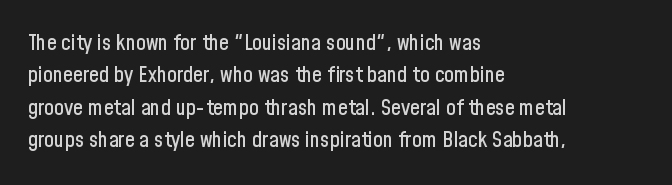
Bare-footed words on every line. The space between consecutive lines is moderate. Caption: standard tracking, unaltered. The lettering holds an erect, upright posture throughout. The text block is weighted toward the left margin, trailing off unevenly rightward.
